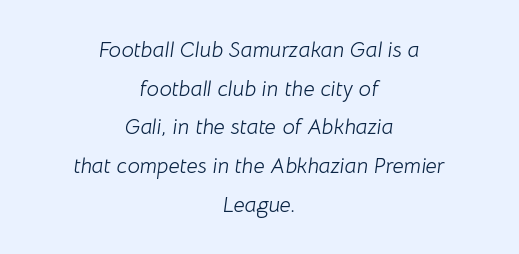
Caption: standard tracking, unaltered. This reads as an unemphasized weight, regular at the heaviest. Slanted lettering throughout. A student would call this center alignment; a typographer would say set centered.
